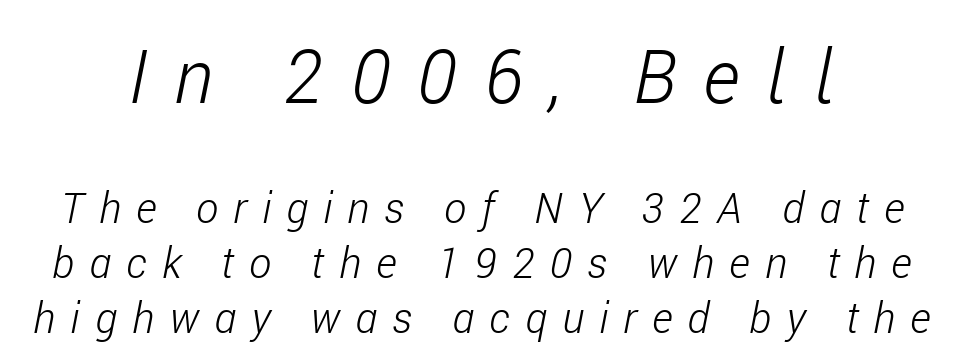
The image shows 74 px light, condensed type, italic (leaning right); set normal line spacing (1.31x), unusually wide letter spacing (+0.36 em), not underlined; the first (top) block is 1.76x larger; low stroke contrast and a medium x-height.
